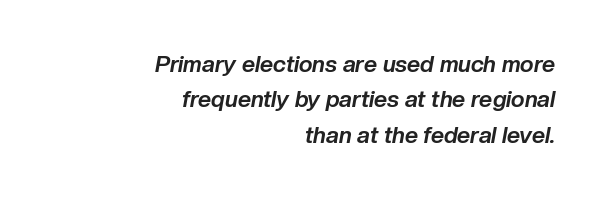
Q: Is the text bold? A: Yes.
Q: Is the text italic (slanted)? A: Yes, it leans right by about 10 degrees.
Q: Is the text underlined? A: No.
Q: How is the paragraph aligned? A: Right-aligned.
Q: Is the spacing between letters normal or unusually wide? A: Normal.
Q: Is the spacing between lines tight, normal or loose? A: Normal.
